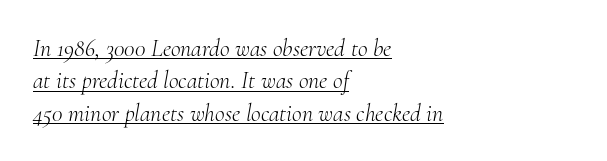
Q: Is the text bold? A: No.
Q: Is the text italic (slanted)? A: Yes, it leans right by about 10 degrees.
Q: Is the text underlined? A: Yes.
Q: How is the paragraph aligned? A: Left-aligned.
Q: Is the spacing between letters normal or unusually wide? A: Normal.
Q: Is the spacing between lines tight, normal or loose? A: Normal.
